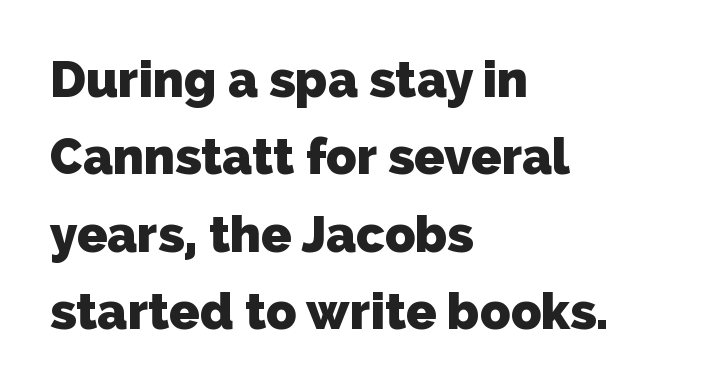
Type without underlining. In terms of leading, this rendering sits right in the middle. Tracking here is standard; glyphs follow each other at the usual distance. No feet cap the strokes, marking this as sans-serif type.
